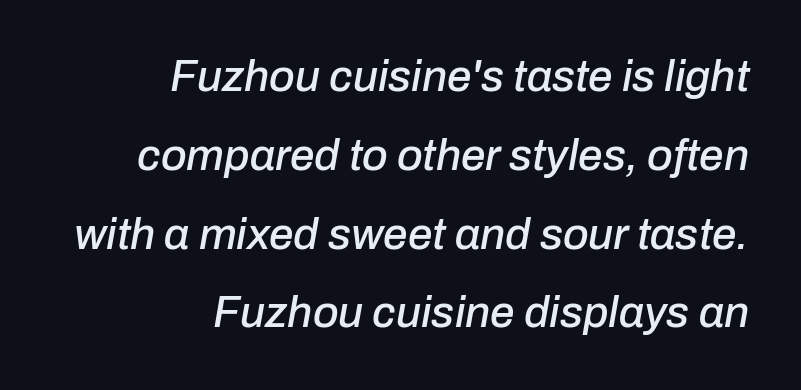
{"italic": "yes", "lean": "right", "slant_degrees": 10, "width": "normal", "stroke_contrast": "low", "x_height": "medium", "monospaced": "no", "underline": "no", "align": "right", "line_spacing_ratio": 1.79, "letter_spacing": "normal", "letter_spacing_em": 0.0, "glyph_px": 44}
